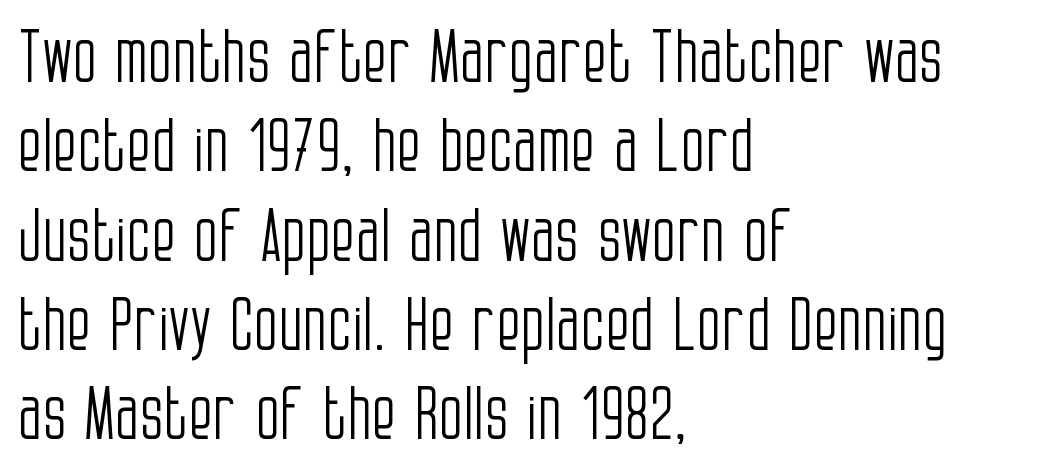
Looks like regular typesetting: each glyph gets only the width it needs. Lines of text with bare space underneath. The rendering keeps characters at their native spacing. Quick note: not italic, upright. On a weight scale, this lands at 450 or below.
